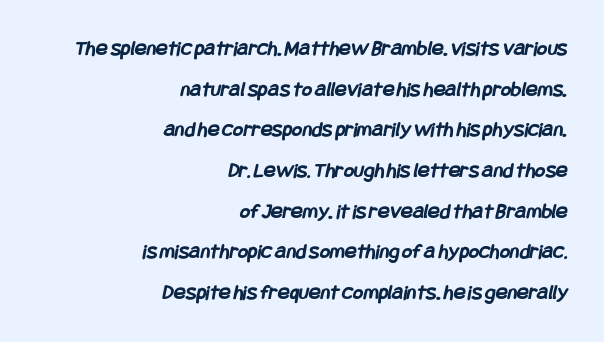
Reading down the block, your eye finds every line finishing at a fixed right position. Plain, unruled lines of type. Typographic density is high because the face is bold. What stands out about the letter spacing? Nothing — it is the standard amount.
